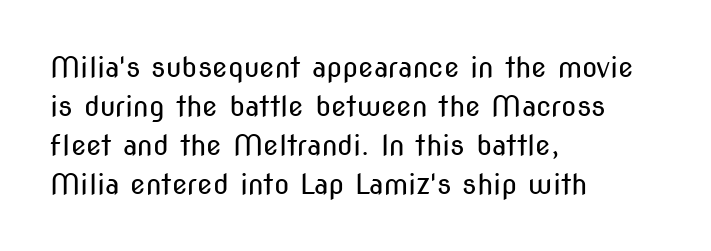
The image shows 28 px regular-weight, condensed sans-serif type, upright; set left-aligned, normal line spacing (1.39x), normal letter spacing, not underlined; medium stroke contrast and a medium x-height.
